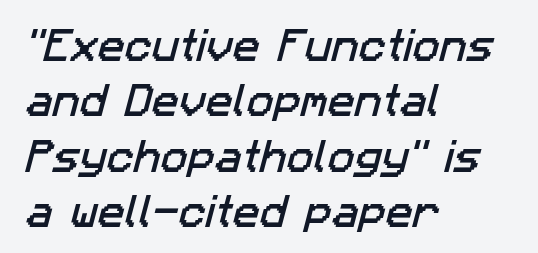
Q: Is the typeface a serif or a sans-serif typeface? A: Sans-serif.
Q: Is the text underlined? A: No.
Q: How is the paragraph aligned? A: Left-aligned.
Q: Is the spacing between letters normal or unusually wide? A: Normal.
Q: Is the spacing between lines tight, normal or loose? A: Normal.
Q: Width (condensed, normal, or wide)? A: Normal.
Q: Stroke contrast? A: Low.
Q: x-height? A: Medium.
Q: Monospaced? A: No.
